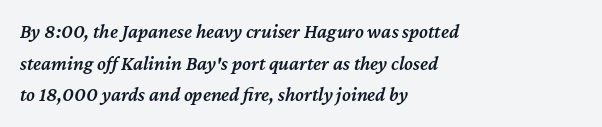
Only glyphs here, with clear space below each row. Firm but not heavy-handed strokes: this text is semibold. Observe the ordinary spacing: letters are neighbours, not strangers. Teacher's note: observe the even left margin — that is flush-left alignment. The lines sit at an ordinary, default distance from one another. The passage shown leans; its letterforms are oblique.
